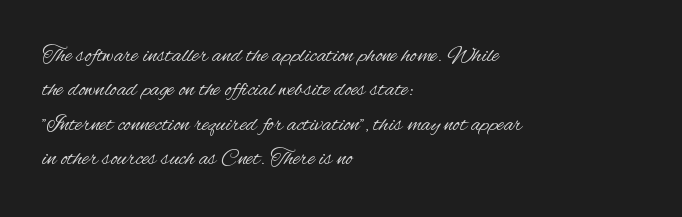
The image shows 23 px text type; set left-aligned, normal line spacing (1.5x), normal letter spacing, not underlined.
